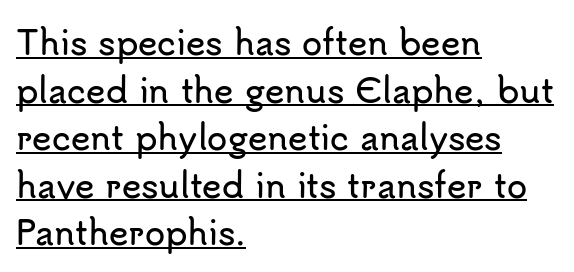
{"serif": "no", "italic": "no", "width": "normal", "stroke_contrast": "low", "x_height": "small", "monospaced": "no", "underline": "yes", "align": "left", "line_spacing": "normal", "line_spacing_ratio": 1.44, "letter_spacing": "normal", "letter_spacing_em": 0.0, "glyph_px": 33}
